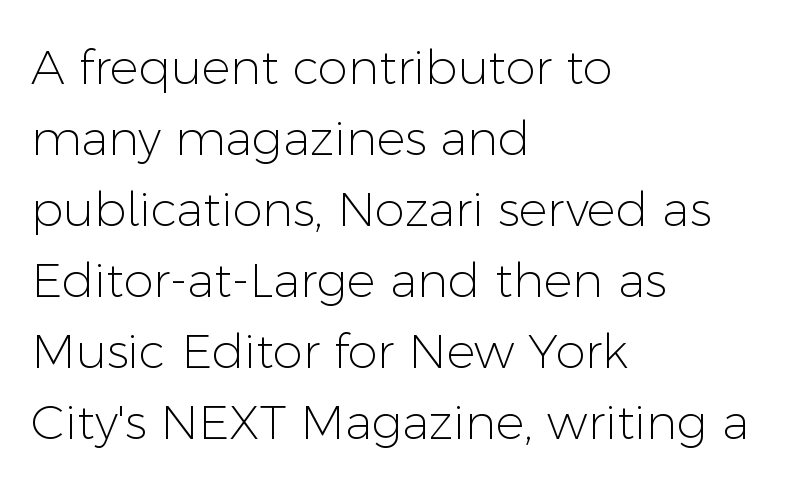
The image shows 48 px light sans-serif type, upright; set left-aligned, normal line spacing (1.48x), normal letter spacing, not underlined; low stroke contrast and a medium x-height.
